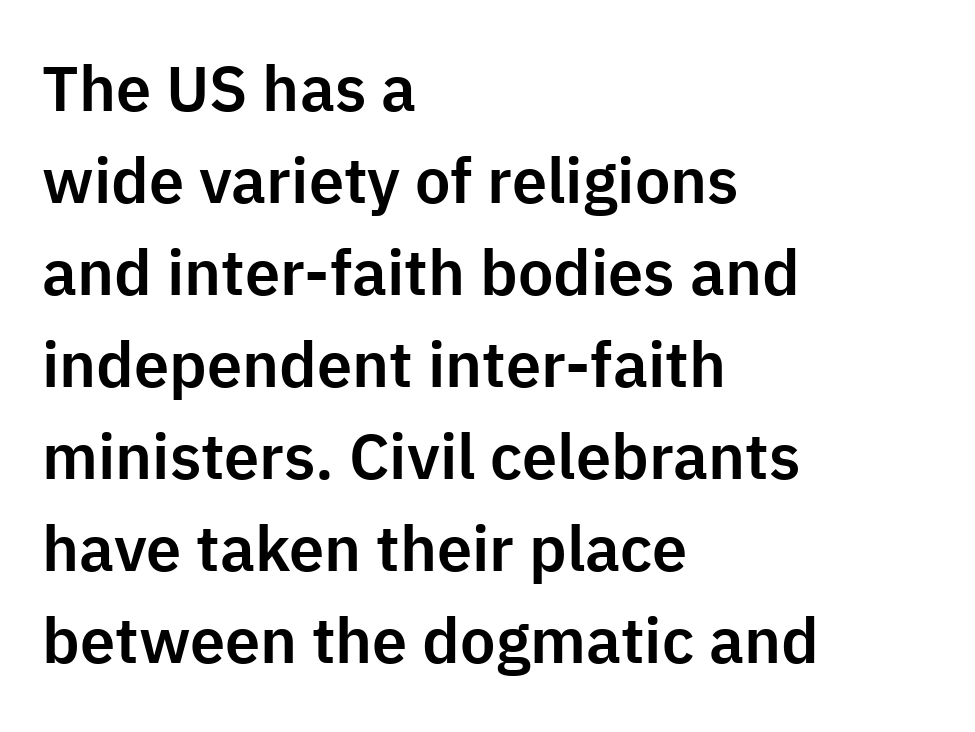
{"serif": "no", "italic": "no", "width": "normal", "stroke_contrast": "low", "x_height": "medium", "monospaced": "no", "underline": "no", "align": "left", "line_spacing": "normal", "line_spacing_ratio": 1.46, "letter_spacing": "normal", "letter_spacing_em": 0.0, "glyph_px": 63}
